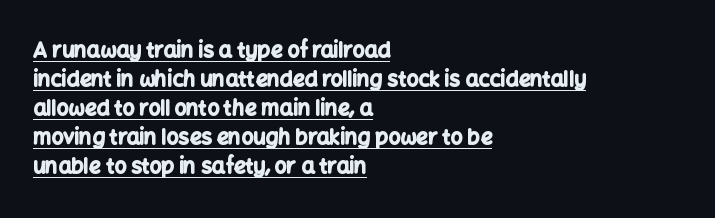
{"italic": "no", "bold": "yes", "underline": "yes", "align": "left", "line_spacing": "normal", "line_spacing_ratio": 1.38, "letter_spacing": "normal", "letter_spacing_em": 0.0, "glyph_px": 21}
